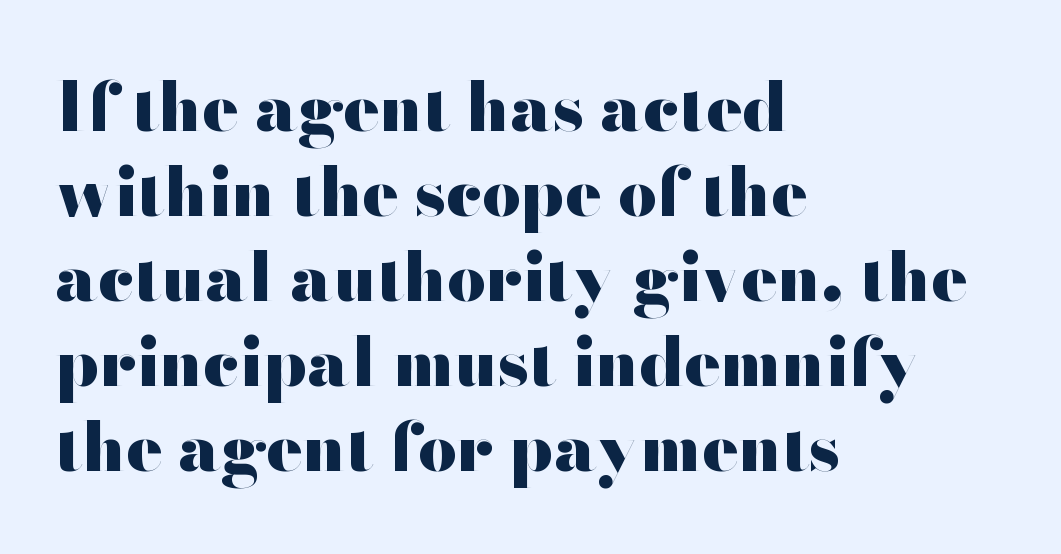
{"serif": "no", "italic": "no", "bold": "yes", "weight": "heavy", "width": "wide", "stroke_contrast": "high", "x_height": "small", "monospaced": "no", "underline": "no", "align": "left", "line_spacing": "normal", "line_spacing_ratio": 1.27, "letter_spacing": "normal", "letter_spacing_em": 0.0, "glyph_px": 67}
